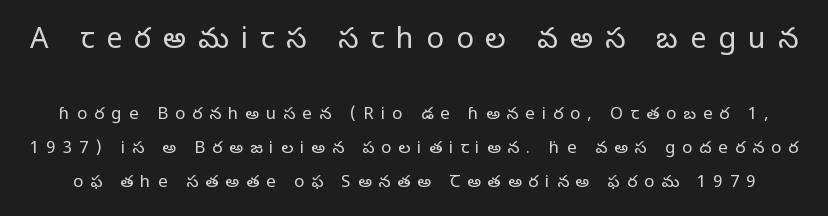
Type size steps down from the first block to the second. The letters carry serifs — small finishing strokes at the ends of their stems. Note the varied advance widths — an 'i' is clearly narrower than an 'm'. The lettering stays uniformly vertical, giving the passage a roman look. Letters have the restrained weight of plain body copy at most.
